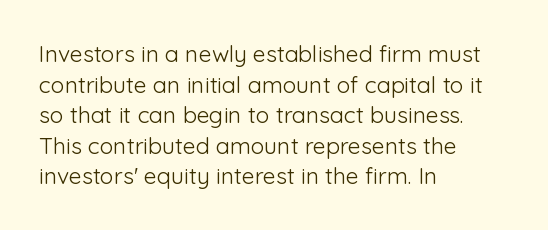
Q: Is the text bold? A: No.
Q: Is the text italic (slanted)? A: No, it is upright.
Q: Is the text underlined? A: No.
Q: How is the paragraph aligned? A: Left-aligned.
Q: Is the spacing between letters normal or unusually wide? A: Normal.
Q: Is the spacing between lines tight, normal or loose? A: Normal.
